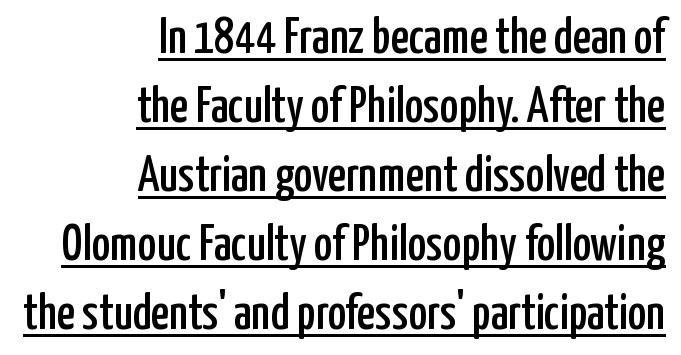
Q: Is the text italic (slanted)? A: No, it is upright.
Q: Is the typeface a serif or a sans-serif typeface? A: Sans-serif.
Q: Is the text underlined? A: Yes.
Q: How is the paragraph aligned? A: Right-aligned.
Q: Is the spacing between letters normal or unusually wide? A: Normal.
Q: Is the spacing between lines tight, normal or loose? A: Normal.
Q: Width (condensed, normal, or wide)? A: Condensed.
Q: Stroke contrast? A: Low.
Q: x-height? A: Medium.
Q: Monospaced? A: No.
